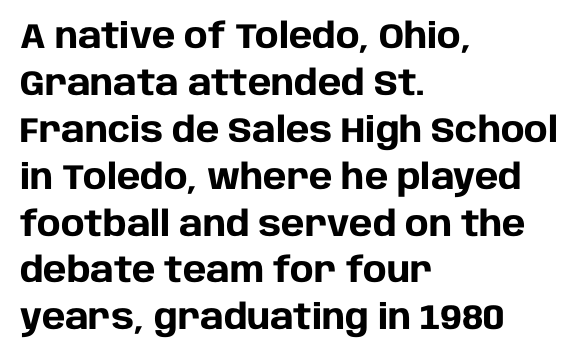
Q: Is the text bold? A: Yes.
Q: Is the text italic (slanted)? A: No, it is upright.
Q: Is the typeface a serif or a sans-serif typeface? A: Sans-serif.
Q: Is the text underlined? A: No.
Q: How is the paragraph aligned? A: Left-aligned.
Q: Is the spacing between letters normal or unusually wide? A: Normal.
Q: Is the spacing between lines tight, normal or loose? A: Normal.
Q: Width (condensed, normal, or wide)? A: Normal.
Q: Stroke contrast? A: Low.
Q: x-height? A: Large.
Q: Monospaced? A: No.
